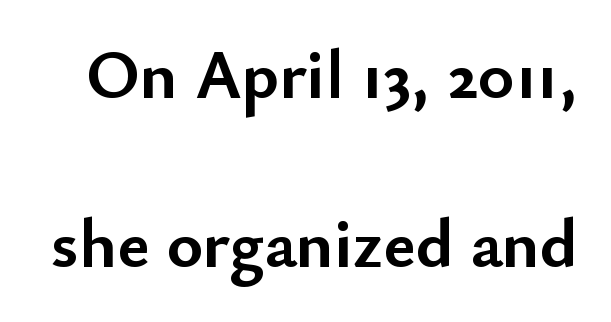
{"serif": "no", "italic": "no", "bold": "yes", "weight": "semibold", "width": "normal", "stroke_contrast": "low", "x_height": "small", "monospaced": "no", "underline": "no", "line_spacing": "loose", "line_spacing_ratio": 2.41, "letter_spacing": "normal", "letter_spacing_em": 0.0, "glyph_px": 70}
